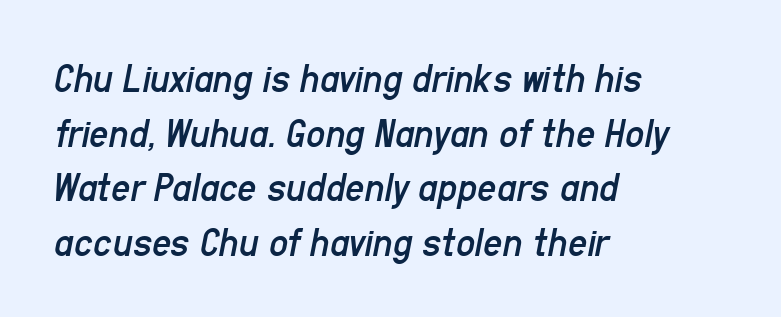
Q: Is the text bold? A: No.
Q: Is the text italic (slanted)? A: Yes, it leans right by about 11 degrees.
Q: Is the text underlined? A: No.
Q: How is the paragraph aligned? A: Left-aligned.
Q: Is the spacing between letters normal or unusually wide? A: Normal.
Q: Is the spacing between lines tight, normal or loose? A: Normal.
Q: Width (condensed, normal, or wide)? A: Condensed.
Q: Stroke contrast? A: Low.
Q: x-height? A: Medium.
Q: Monospaced? A: No.
